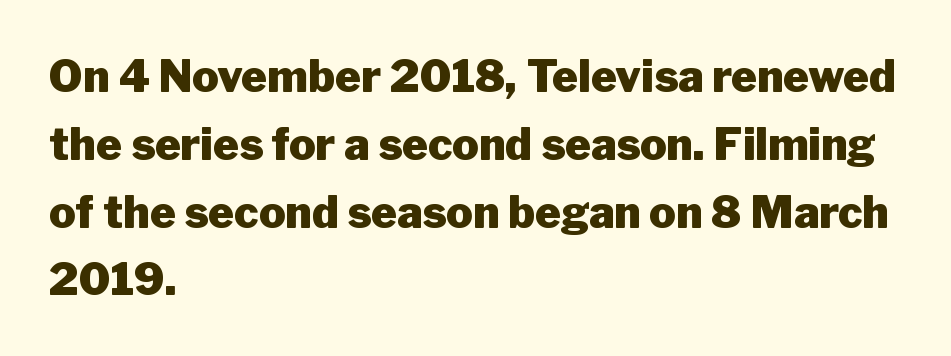
The image shows 44 px heavy sans-serif type, upright; set left-aligned, normal line spacing (1.54x), normal letter spacing, not underlined; low stroke contrast and a medium x-height.
